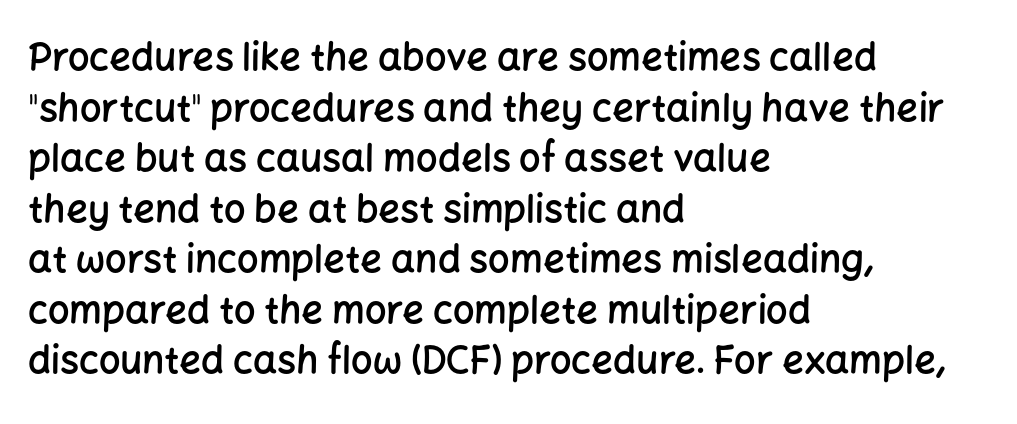
{"serif": "no", "italic": "no", "bold": "semi", "weight": "semibold", "width": "normal", "stroke_contrast": "low", "x_height": "medium", "monospaced": "no", "underline": "no", "align": "left", "line_spacing": "normal", "line_spacing_ratio": 1.33, "letter_spacing": "normal", "letter_spacing_em": 0.0, "glyph_px": 38}
